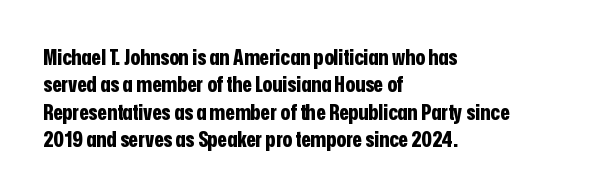
Q: Is the text bold? A: Yes.
Q: Is the text italic (slanted)? A: No, it is upright.
Q: Is the text underlined? A: No.
Q: How is the paragraph aligned? A: Left-aligned.
Q: Is the spacing between letters normal or unusually wide? A: Normal.
